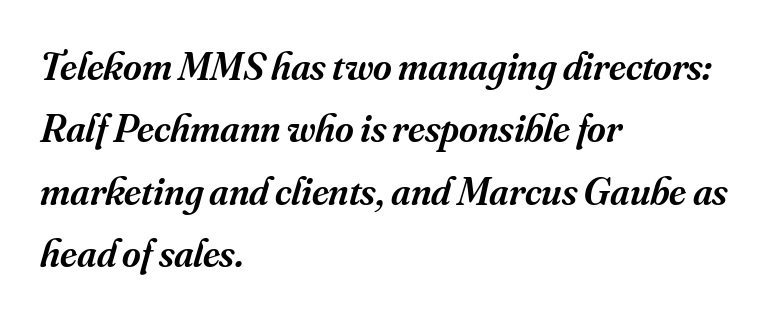
Q: Is the text bold? A: Semi-bold.
Q: Is the text italic (slanted)? A: Yes, it leans right by about 16 degrees.
Q: Is the typeface a serif or a sans-serif typeface? A: Serif.
Q: Is the text underlined? A: No.
Q: How is the paragraph aligned? A: Left-aligned.
Q: Is the spacing between letters normal or unusually wide? A: Normal.
Q: Is the spacing between lines tight, normal or loose? A: Normal.
Q: Width (condensed, normal, or wide)? A: Normal.
Q: Stroke contrast? A: Medium.
Q: x-height? A: Small.
Q: Monospaced? A: No.
